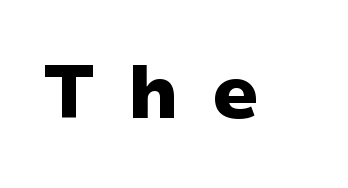
{"serif": "no", "italic": "no", "bold": "yes", "weight": "heavy", "width": "wide", "stroke_contrast": "low", "x_height": "medium", "monospaced": "no", "underline": "no", "letter_spacing": "wide", "letter_spacing_em": 0.44, "glyph_px": 74}
